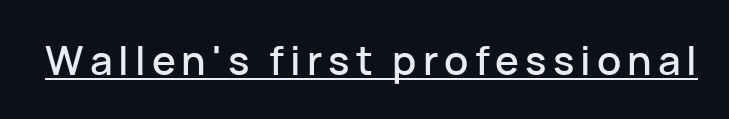
{"serif": "no", "italic": "no", "width": "normal", "stroke_contrast": "low", "x_height": "medium", "monospaced": "no", "underline": "yes", "glyph_px": 40}
